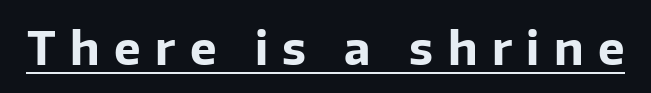
Q: Is the text bold? A: Yes.
Q: Is the text italic (slanted)? A: No, it is upright.
Q: Is the typeface a serif or a sans-serif typeface? A: Sans-serif.
Q: Is the text underlined? A: Yes.
Q: Is the spacing between letters normal or unusually wide? A: Unusually wide.
Q: Width (condensed, normal, or wide)? A: Normal.
Q: Stroke contrast? A: Low.
Q: x-height? A: Medium.
Q: Monospaced? A: No.
